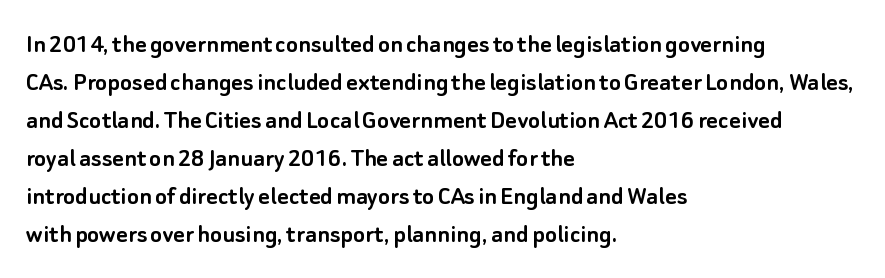
These lines are rendered in a variable-pitch font. When letters stand straight like this, we call the style roman or upright. The gaps between neighbouring characters are ordinary and unremarkable. The lines in this sample share a left origin and differ only in where they stop. Typographically, this falls in the sans-serif category. Line spacing here is normal.
